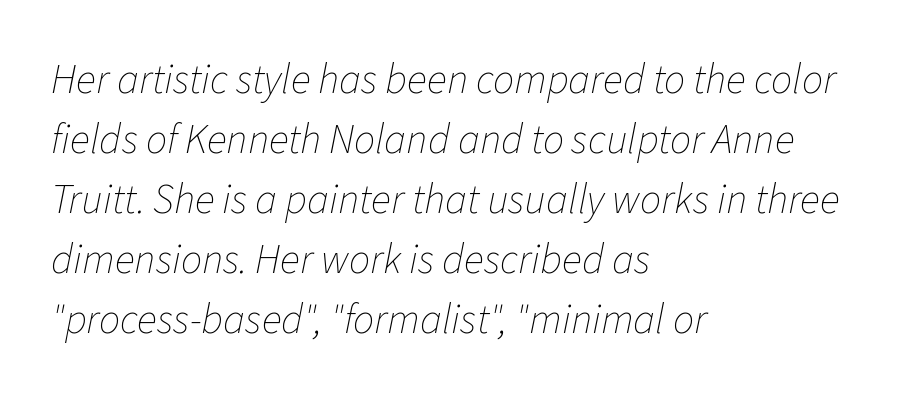
{"italic": "yes", "lean": "right", "slant_degrees": 11, "bold": "no", "weight": "thin", "width": "normal", "stroke_contrast": "low", "x_height": "medium", "monospaced": "no", "underline": "no", "align": "left", "line_spacing": "normal", "line_spacing_ratio": 1.43, "letter_spacing": "normal", "letter_spacing_em": 0.0, "glyph_px": 42}
